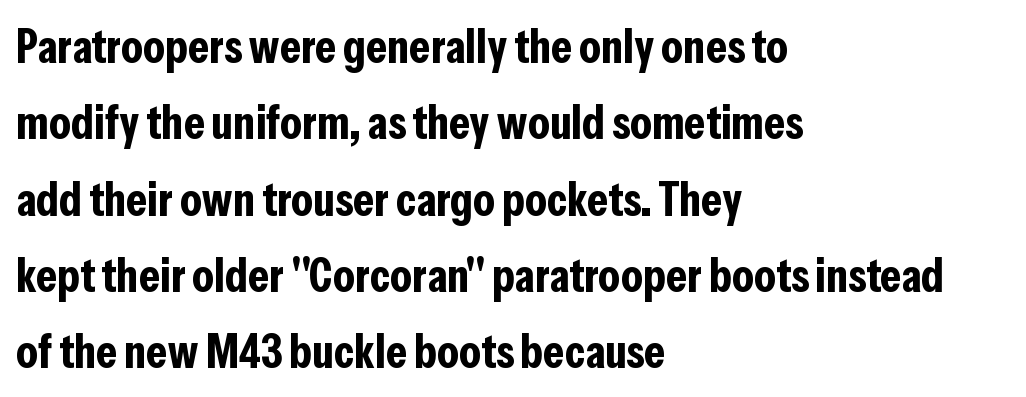
Q: Is the text bold? A: Yes.
Q: Is the text italic (slanted)? A: No, it is upright.
Q: Is the typeface a serif or a sans-serif typeface? A: Sans-serif.
Q: Is the text underlined? A: No.
Q: How is the paragraph aligned? A: Left-aligned.
Q: Is the spacing between letters normal or unusually wide? A: Normal.
Q: Is the spacing between lines tight, normal or loose? A: Normal.
Q: Width (condensed, normal, or wide)? A: Condensed.
Q: Stroke contrast? A: Low.
Q: x-height? A: Medium.
Q: Monospaced? A: No.
